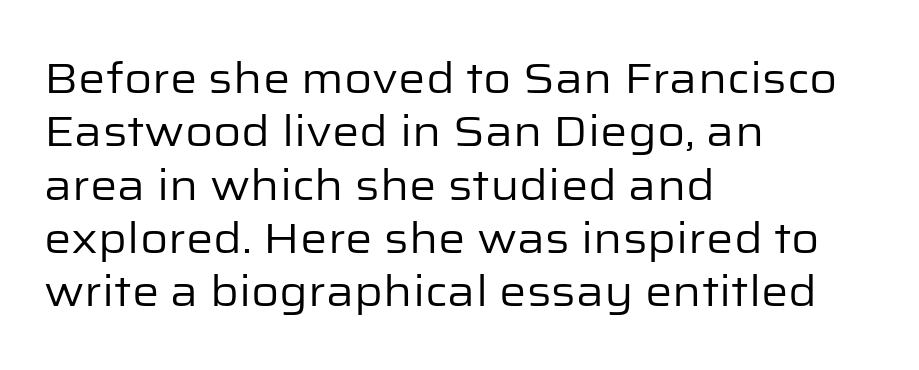
Only glyphs here, with clear space below each row. A sans-serif font was chosen for this passage. What stands out about the letter spacing? Nothing — it is the standard amount. On a weight scale, this lands at 450 or below. If you drew a ruler down the left edge, every line would touch it. Spacing verdict: proportional, widths tailored to each character.
